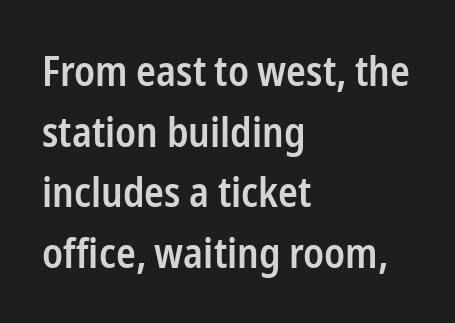
The image shows 41 px semibold, condensed sans-serif type, upright; set left-aligned, normal line spacing (1.48x), normal letter spacing, not underlined; low stroke contrast and a medium x-height.
